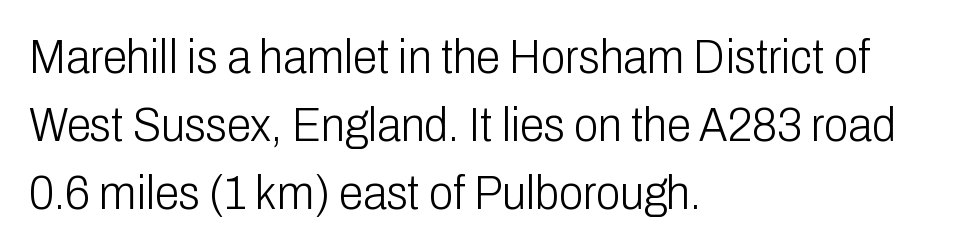
Nope, not italic — everything's standing straight. The tracking reads as untouched default to a designer's eye. Note: no serifs on the glyphs. Normally led — the rows are evenly, conventionally spaced.
